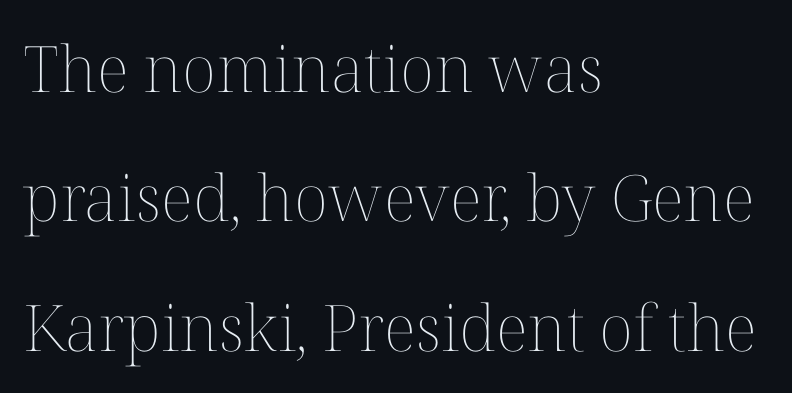
Between one letter and the next there's only the usual sliver of space. Caption: multi-line text, flush left, ragged right. This is not heavy type; no bold has been used. A bare baseline throughout the passage. Varying glyph widths throughout — classic text-font behaviour.
